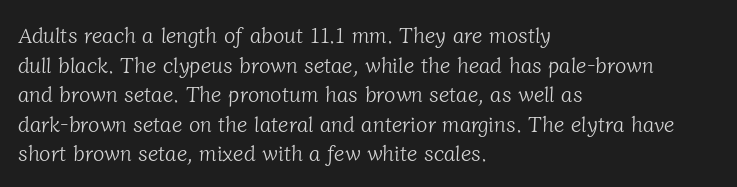
The horizontal fit of the characters is conventional and even. This sample is left-justified, so line endings fall wherever the words run out. Unbolded letterforms with no extra heft. Regular leading. Descenders hang freely into open space.
